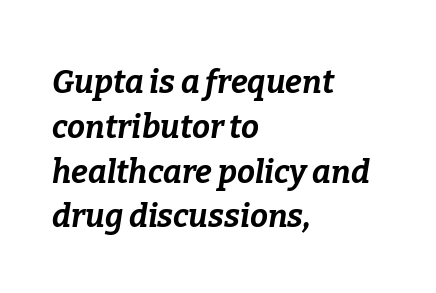
The image shows 32 px bold type, italic (leaning right); set left-aligned, normal line spacing (1.4x), normal letter spacing, not underlined; low stroke contrast and a medium x-height.
